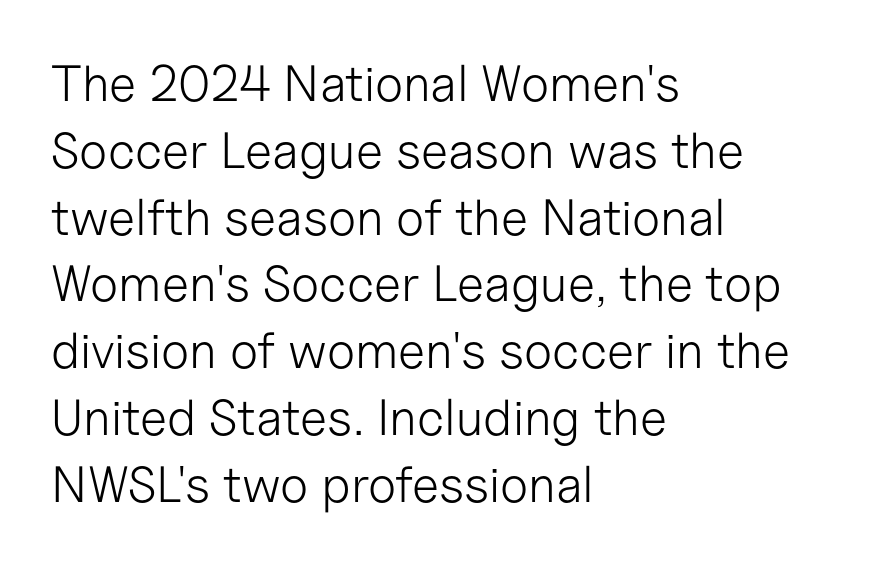
No feet cap the strokes, marking this as sans-serif type. In CSS terms this would be text-align: left. Students, note that the glyphs here touch the page at normal intervals. Posture: vertical. Nobody drew a line under any word here. The passage shown is typed in a proportional face where columns would drift.
